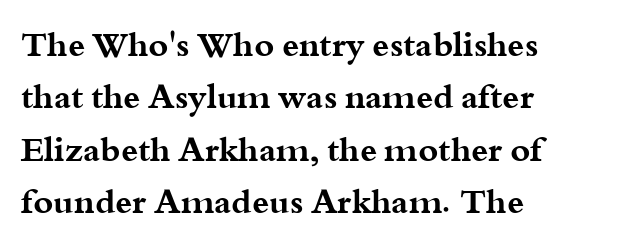
Note the varied advance widths — an 'i' is clearly narrower than an 'm'. Yep, those are serifs on the letters. The compositor pushed each line to the left boundary. Summary of weight: heavy, a full bold. Inter-character spacing is left at the font's built-in metrics.
